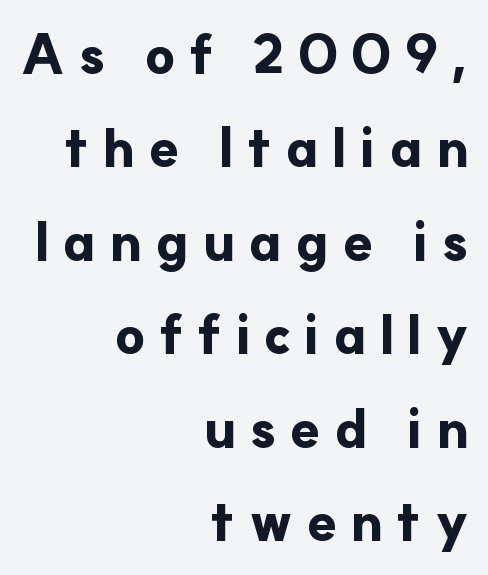
{"serif": "no", "italic": "no", "bold": "yes", "weight": "bold", "width": "normal", "stroke_contrast": "low", "x_height": "small", "monospaced": "no", "underline": "no", "align": "right", "line_spacing_ratio": 1.73, "letter_spacing": "wide", "letter_spacing_em": 0.24, "glyph_px": 54}
